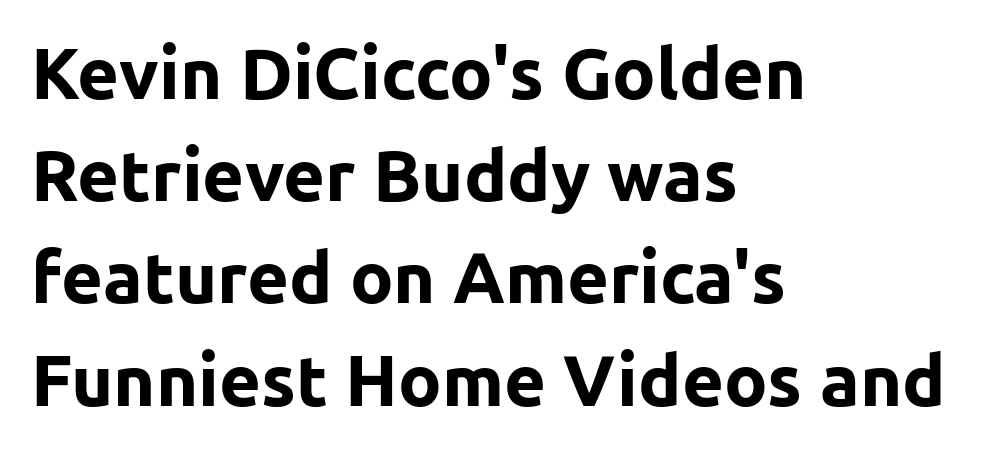
Q: Is the text bold? A: Yes.
Q: Is the text italic (slanted)? A: No, it is upright.
Q: Is the typeface a serif or a sans-serif typeface? A: Sans-serif.
Q: Is the text underlined? A: No.
Q: How is the paragraph aligned? A: Left-aligned.
Q: Is the spacing between letters normal or unusually wide? A: Normal.
Q: Is the spacing between lines tight, normal or loose? A: Normal.
Q: Width (condensed, normal, or wide)? A: Normal.
Q: Stroke contrast? A: Low.
Q: x-height? A: Medium.
Q: Monospaced? A: No.
